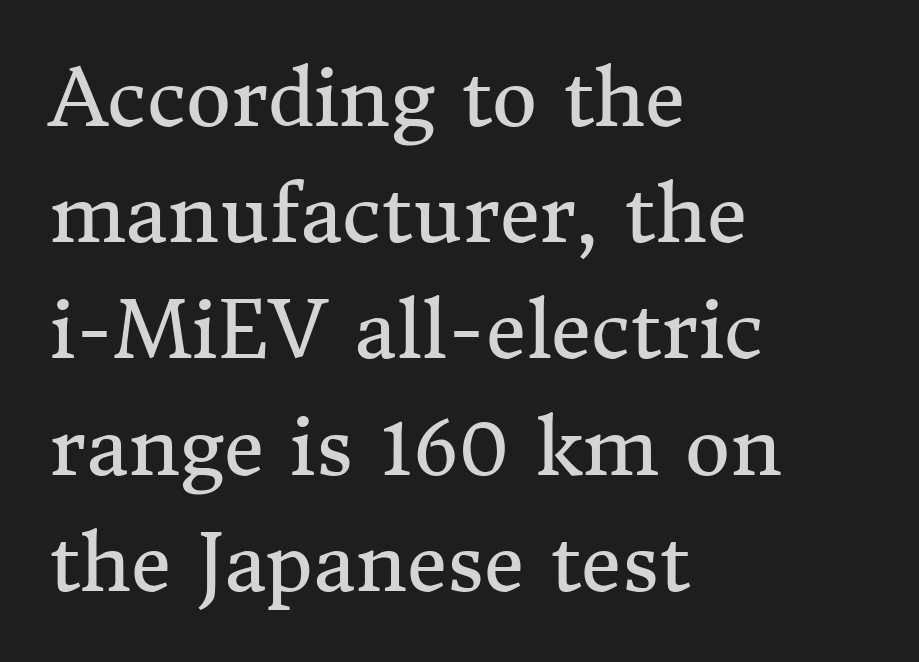
Unlike italic type, these characters show no tilt at all. The face used here is proportionally spaced, like ordinary book or web type. The characters are drawn with everyday or finer stroke widths. The leading is moderate, giving the passage an even texture.
